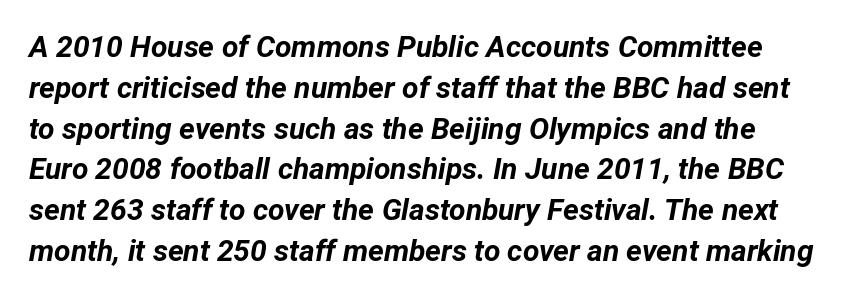
Every letter is thick-stroked: bold, no question. Every character sits at an angle, as italics do. These lines sit exactly where default settings would place them. Proportional: the letters do not fall into vertical columns. Nothing unusual about the tracking: characters are spaced as the font intends. Clear beneath every line of the passage.
